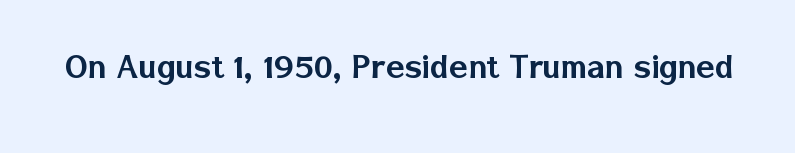
Q: Is the text italic (slanted)? A: No, it is upright.
Q: Is the typeface a serif or a sans-serif typeface? A: Sans-serif.
Q: Is the text underlined? A: No.
Q: Is the spacing between letters normal or unusually wide? A: Normal.
Q: Width (condensed, normal, or wide)? A: Normal.
Q: Stroke contrast? A: Low.
Q: x-height? A: Medium.
Q: Monospaced? A: No.
